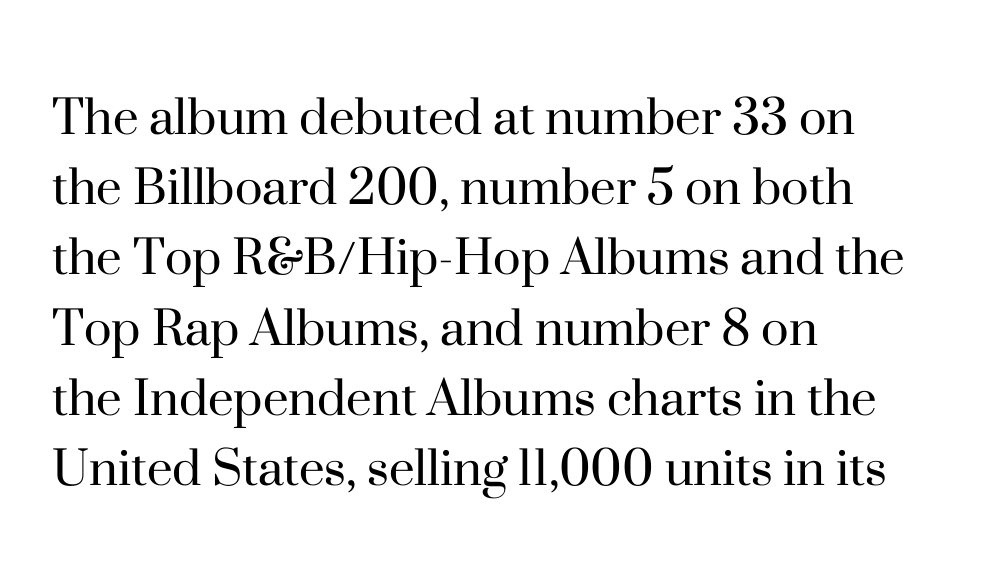
Q: Is the text bold? A: No.
Q: Is the text italic (slanted)? A: No, it is upright.
Q: Is the typeface a serif or a sans-serif typeface? A: Serif.
Q: Is the text underlined? A: No.
Q: How is the paragraph aligned? A: Left-aligned.
Q: Is the spacing between letters normal or unusually wide? A: Normal.
Q: Width (condensed, normal, or wide)? A: Normal.
Q: Stroke contrast? A: High.
Q: x-height? A: Small.
Q: Monospaced? A: No.
